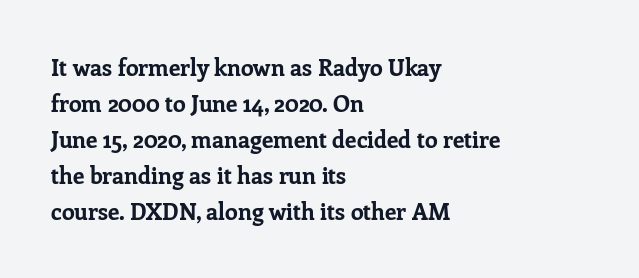
Q: Is the text bold? A: Yes.
Q: Is the text italic (slanted)? A: No, it is upright.
Q: Is the text underlined? A: No.
Q: How is the paragraph aligned? A: Left-aligned.
Q: Is the spacing between letters normal or unusually wide? A: Normal.
Q: Is the spacing between lines tight, normal or loose? A: Normal.
